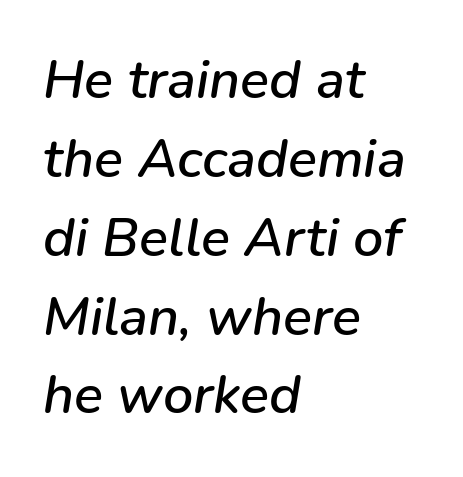
The passage is arranged the way most books set body copy — flush left. Looks like regular typesetting: each glyph gets only the width it needs. These lines sit exactly where default settings would place them. Underline: absent. Nobody touched the tracking dial on this one.
